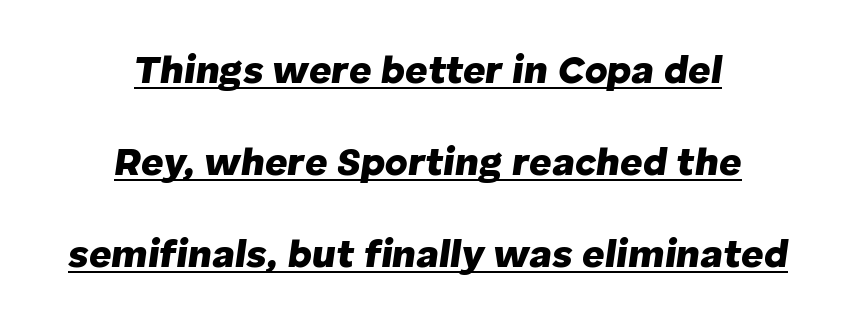
{"italic": "yes", "lean": "right", "slant_degrees": 8, "bold": "yes", "weight": "heavy", "width": "normal", "stroke_contrast": "low", "x_height": "medium", "monospaced": "no", "underline": "yes", "align": "center", "line_spacing": "loose", "line_spacing_ratio": 2.36, "letter_spacing": "normal", "letter_spacing_em": 0.0, "glyph_px": 39}
